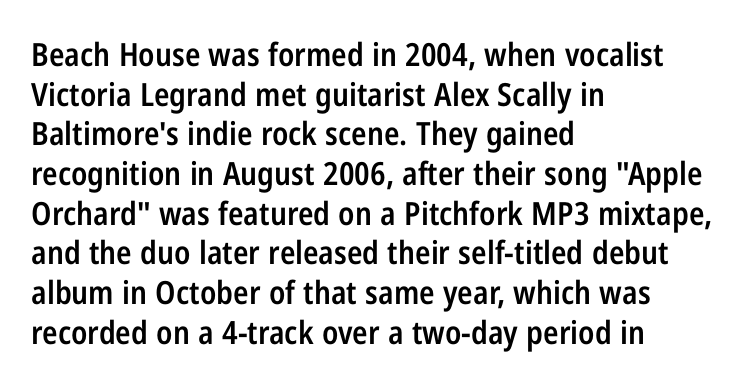
Q: Is the text bold? A: Semi-bold.
Q: Is the text italic (slanted)? A: No, it is upright.
Q: Is the typeface a serif or a sans-serif typeface? A: Sans-serif.
Q: Is the text underlined? A: No.
Q: How is the paragraph aligned? A: Left-aligned.
Q: Is the spacing between letters normal or unusually wide? A: Normal.
Q: Width (condensed, normal, or wide)? A: Condensed.
Q: Stroke contrast? A: Low.
Q: x-height? A: Medium.
Q: Monospaced? A: No.
